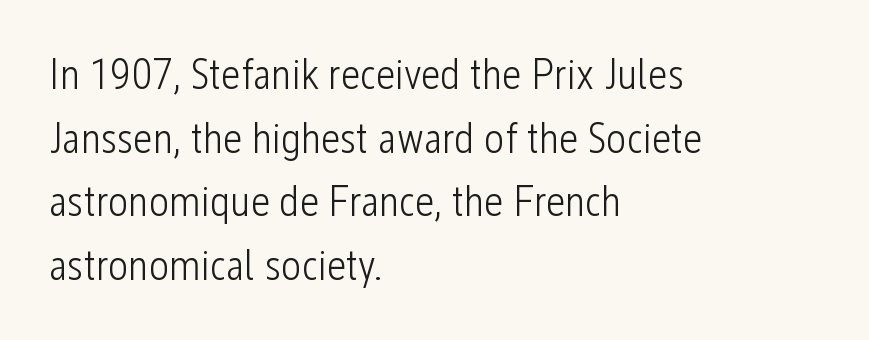
The image shows 43 px light, condensed sans-serif type, upright; set left-aligned, normal line spacing (1.48x), normal letter spacing, not underlined; low stroke contrast and a medium x-height.
